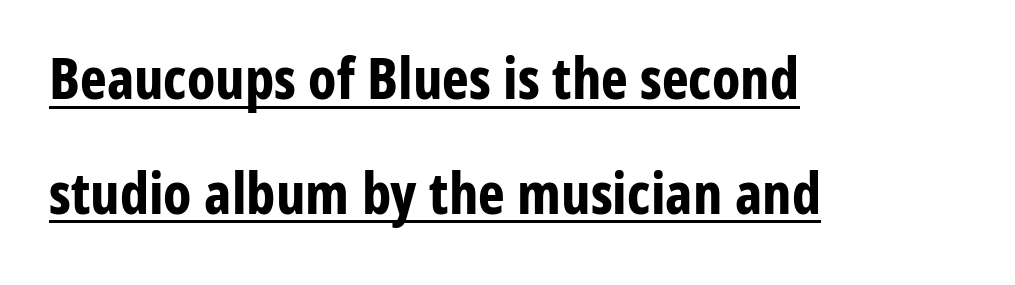
Does extra space separate the letters? No, they use regular spacing. Observe the absence of serifs on each vertical stroke in this sample. How heavy is the stroke? Heavy — this is a bold. Think of a printed novel: that variable character pitch is what you see here. In terms of leading, this rendering errs on the spacious side.
